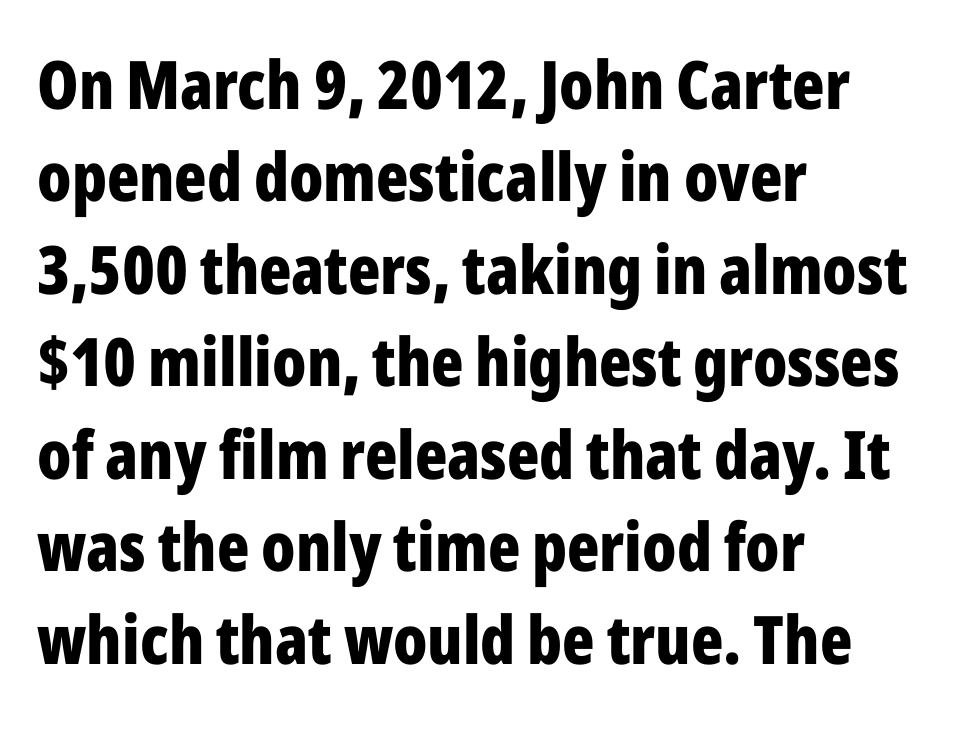
This rendering features lettering with no underline. The typesetting leans heavy: a genuine bold. This sample uses an upright cut, with every glyph sitting square on the baseline. All the whitespace from short lines collects on the right. Regarding leading, the lines here are spaced in the standard way.
